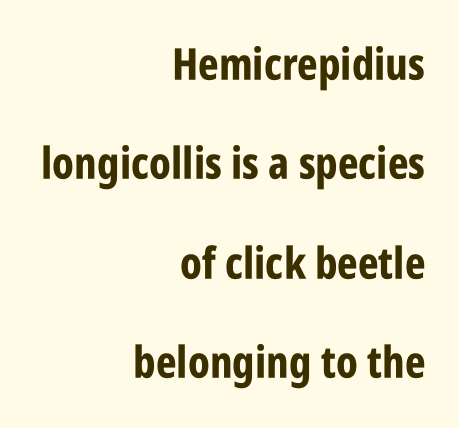
{"serif": "no", "italic": "no", "bold": "yes", "weight": "bold", "width": "condensed", "stroke_contrast": "low", "x_height": "large", "monospaced": "no", "underline": "no", "align": "right", "line_spacing": "loose", "line_spacing_ratio": 2.26, "letter_spacing": "normal", "letter_spacing_em": 0.0, "glyph_px": 44}
